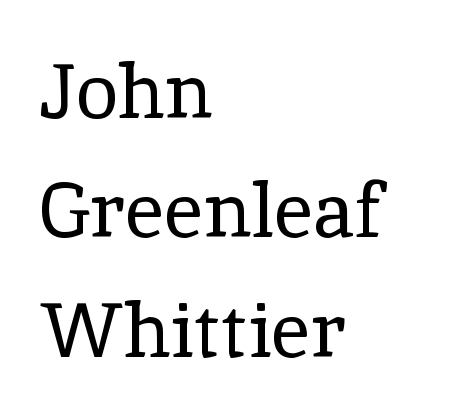
Baseline-to-baseline distance is the conventional proportion of letter height. Note the varied advance widths — an 'i' is clearly narrower than an 'm'. Nobody drew a line under any word here. Teacher's note: observe the even left margin — that is flush-left alignment. Words appear dense and cohesive because spacing is normal. Upright lettering throughout.
